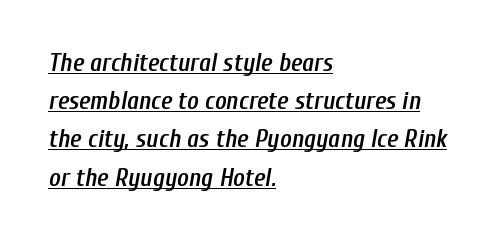
The image shows 25 px text type, italic (leaning right); set left-aligned, normal line spacing (1.53x), normal letter spacing, underlined.
